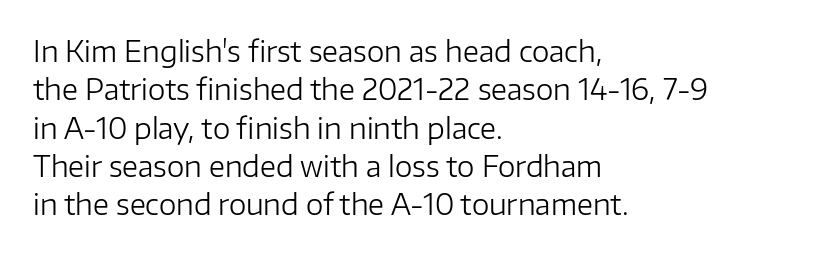
Q: Is the text bold? A: No.
Q: Is the text italic (slanted)? A: No, it is upright.
Q: Is the typeface a serif or a sans-serif typeface? A: Sans-serif.
Q: Is the text underlined? A: No.
Q: How is the paragraph aligned? A: Left-aligned.
Q: Is the spacing between letters normal or unusually wide? A: Normal.
Q: Is the spacing between lines tight, normal or loose? A: Normal.
Q: Width (condensed, normal, or wide)? A: Normal.
Q: Stroke contrast? A: Low.
Q: x-height? A: Medium.
Q: Monospaced? A: No.
